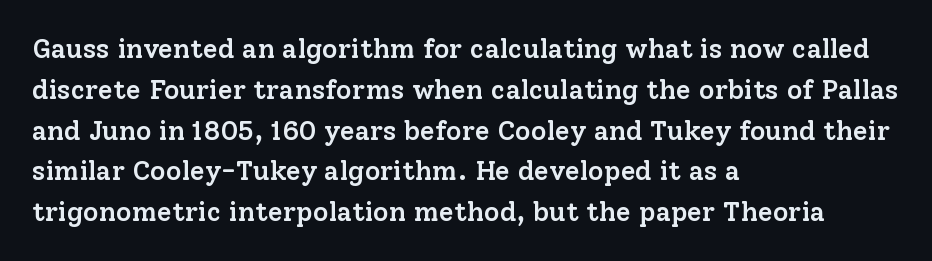
Q: Is the text bold? A: Semi-bold.
Q: Is the text italic (slanted)? A: No, it is upright.
Q: Is the text underlined? A: No.
Q: How is the paragraph aligned? A: Left-aligned.
Q: Is the spacing between letters normal or unusually wide? A: Normal.
Q: Is the spacing between lines tight, normal or loose? A: Normal.
